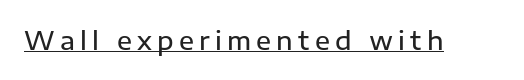
{"italic": "no", "bold": "semi", "underline": "yes", "letter_spacing": "wide", "letter_spacing_em": 0.21, "glyph_px": 25}
